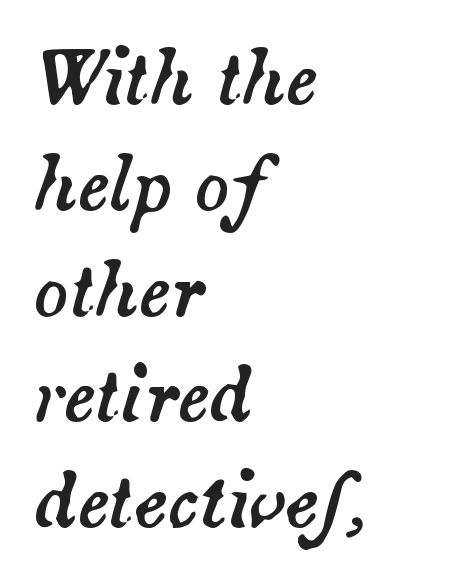
{"italic": "yes", "lean": "right", "slant_degrees": 14, "width": "normal", "stroke_contrast": "medium", "x_height": "small", "monospaced": "no", "underline": "no", "align": "left", "line_spacing": "normal", "line_spacing_ratio": 1.49, "letter_spacing": "normal", "letter_spacing_em": 0.0, "glyph_px": 71}
